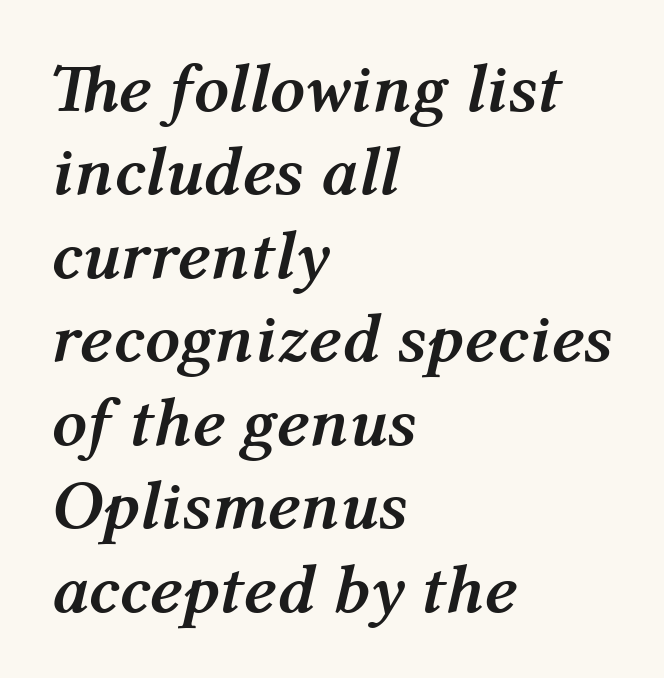
Compared with an ordinary text face, these strokes are far heavier — a full bold. In terms of posture, this sample is oblique. Here the glyphs are tracked normally, forming tight word shapes. Anything drawn beneath the words? Only blank space.
